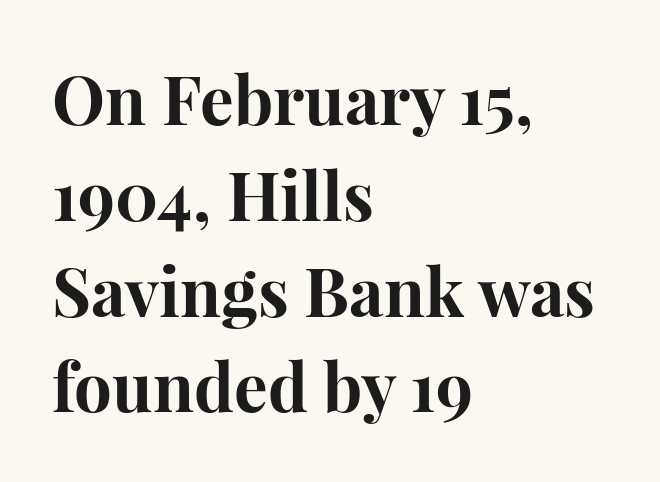
{"serif": "yes", "italic": "no", "bold": "yes", "weight": "bold", "width": "normal", "stroke_contrast": "high", "x_height": "medium", "monospaced": "no", "underline": "no", "align": "left", "line_spacing": "normal", "line_spacing_ratio": 1.43, "letter_spacing": "normal", "letter_spacing_em": 0.0, "glyph_px": 67}
